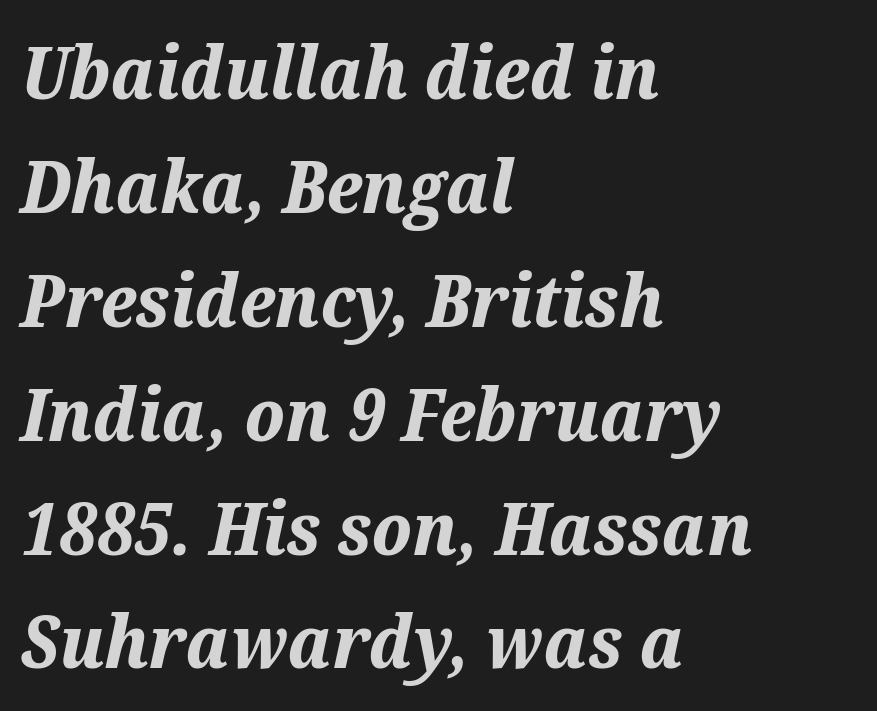
Q: Is the text bold? A: Yes.
Q: Is the text italic (slanted)? A: Yes, it leans right by about 12 degrees.
Q: Is the text underlined? A: No.
Q: How is the paragraph aligned? A: Left-aligned.
Q: Is the spacing between letters normal or unusually wide? A: Normal.
Q: Is the spacing between lines tight, normal or loose? A: Normal.
Q: Width (condensed, normal, or wide)? A: Normal.
Q: Stroke contrast? A: Medium.
Q: x-height? A: Medium.
Q: Monospaced? A: No.
